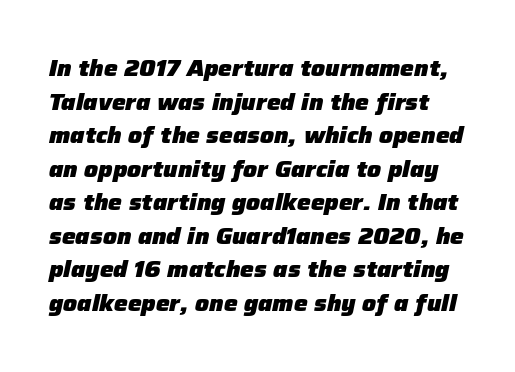
The image shows 23 px bold type, italic (leaning right); set normal line spacing (1.46x), normal letter spacing, not underlined.
